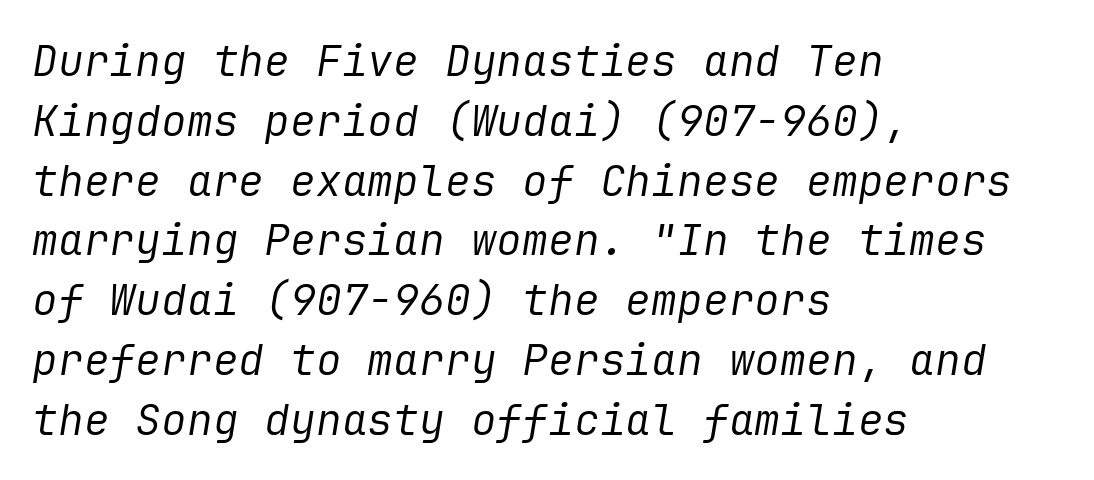
{"italic": "yes", "lean": "right", "slant_degrees": 9, "bold": "no", "weight": "regular", "width": "normal", "stroke_contrast": "low", "x_height": "medium", "underline": "no", "align": "left", "line_spacing": "normal", "line_spacing_ratio": 1.39, "letter_spacing": "normal", "letter_spacing_em": 0.0, "glyph_px": 43}
